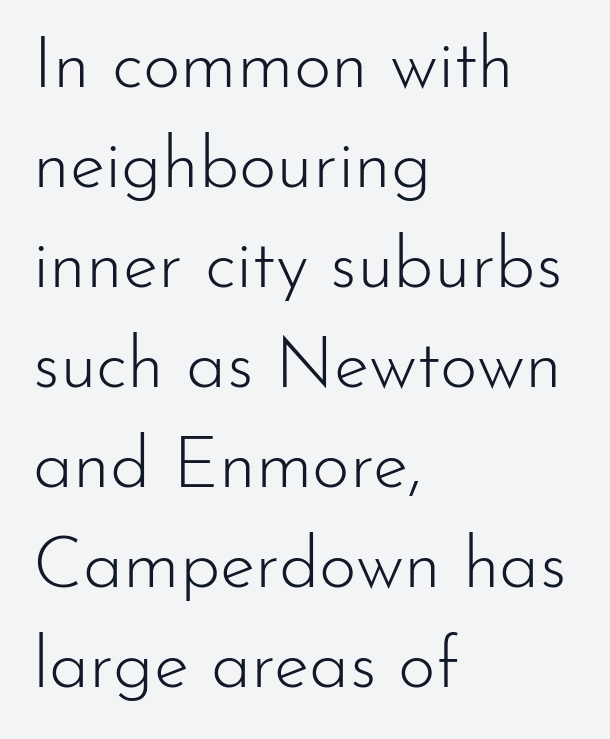
The image shows 72 px light sans-serif type, upright; set left-aligned, normal line spacing (1.39x), normal letter spacing, not underlined; low stroke contrast and a small x-height.
